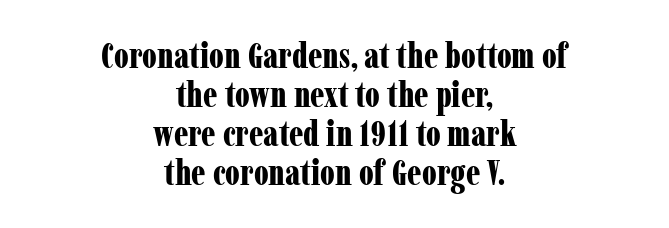
Q: Is the text bold? A: Yes.
Q: Is the text italic (slanted)? A: No, it is upright.
Q: Is the typeface a serif or a sans-serif typeface? A: Serif.
Q: Is the text underlined? A: No.
Q: How is the paragraph aligned? A: Centered.
Q: Is the spacing between letters normal or unusually wide? A: Normal.
Q: Is the spacing between lines tight, normal or loose? A: Tight.
Q: Width (condensed, normal, or wide)? A: Condensed.
Q: Stroke contrast? A: Low.
Q: x-height? A: Medium.
Q: Monospaced? A: No.
